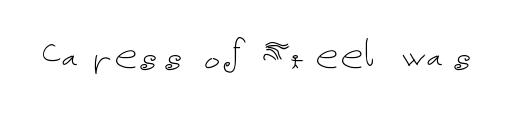
{"italic": "no", "bold": "no", "weight": "thin", "width": "normal", "stroke_contrast": "low", "x_height": "medium", "underline": "no", "letter_spacing": "normal", "letter_spacing_em": 0.0, "glyph_px": 45}
